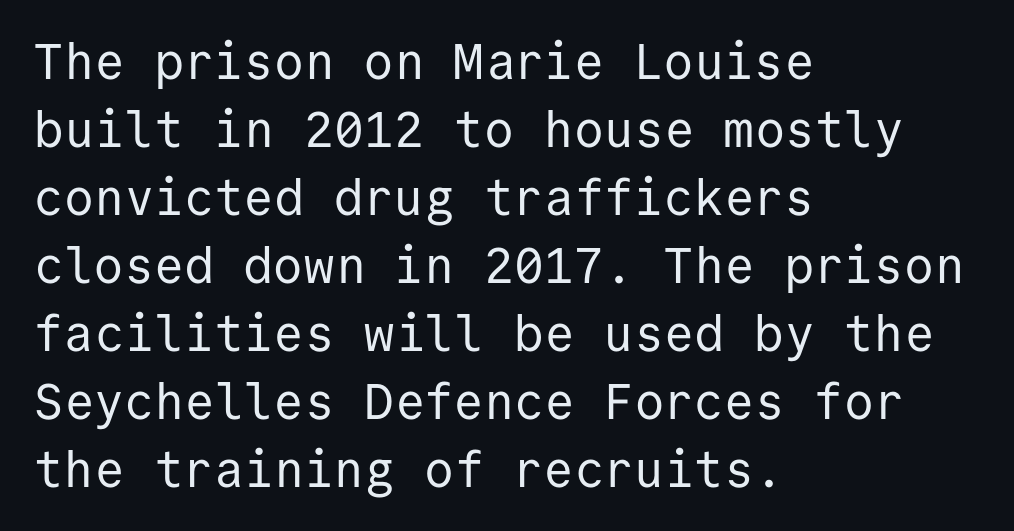
The image shows 50 px regular-weight sans-serif type, upright, monospaced; set left-aligned, normal line spacing (1.36x), normal letter spacing, not underlined; low stroke contrast and a medium x-height.
